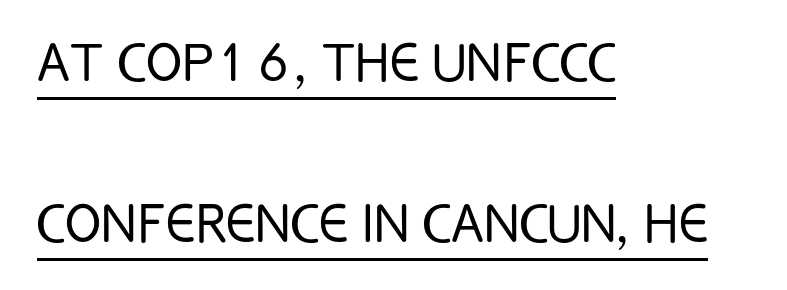
The image shows 67 px light, condensed sans-serif type, upright; set left-aligned, loose line spacing (2.4x), normal letter spacing, underlined; low stroke contrast and a large x-height.
